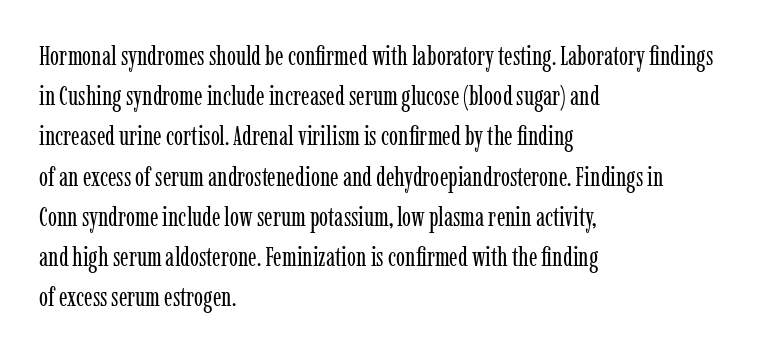
Q: Is the text bold? A: No.
Q: Is the text italic (slanted)? A: No, it is upright.
Q: Is the text underlined? A: No.
Q: How is the paragraph aligned? A: Left-aligned.
Q: Is the spacing between letters normal or unusually wide? A: Normal.
Q: Is the spacing between lines tight, normal or loose? A: Normal.
